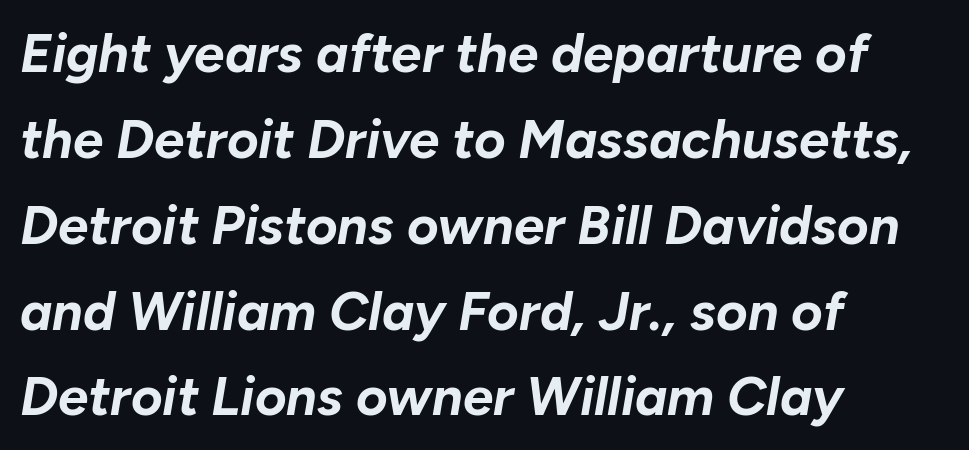
Weight check: bold — yes, fully. This rendering uses left alignment, leaving the right contour irregular. These lines sit exactly where default settings would place them. Each row of text sits above clean, open space. Observe the ordinary spacing: letters are neighbours, not strangers. Quick note: italic.
